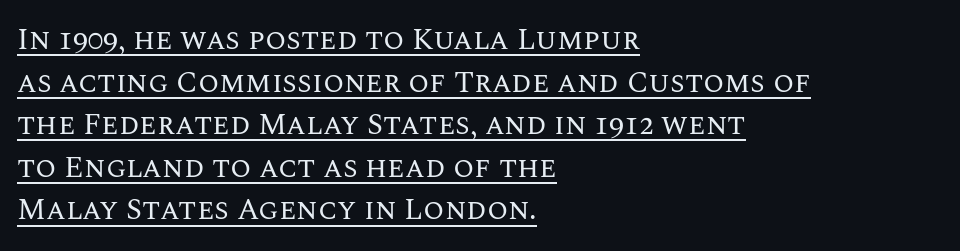
{"italic": "no", "bold": "no", "weight": "regular", "width": "normal", "stroke_contrast": "medium", "x_height": "large", "monospaced": "no", "underline": "yes", "align": "left", "line_spacing": "normal", "line_spacing_ratio": 1.42, "letter_spacing": "normal", "letter_spacing_em": 0.0, "glyph_px": 30}
